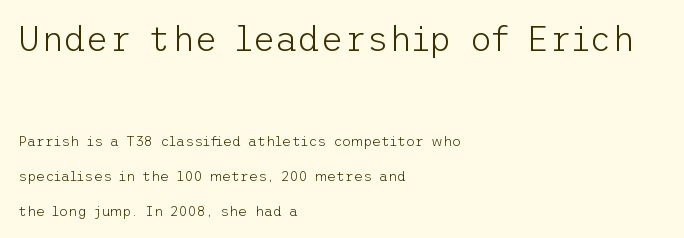
Look at the bottom of the vertical strokes: they stop flat, with no serifs. A typesetter would call this leading open, well beyond the default. Line beginnings align vertically; line endings do not. A student would notice the top passage is typeset larger than what follows. Is the type heavy? It reads as light-to-regular instead.
